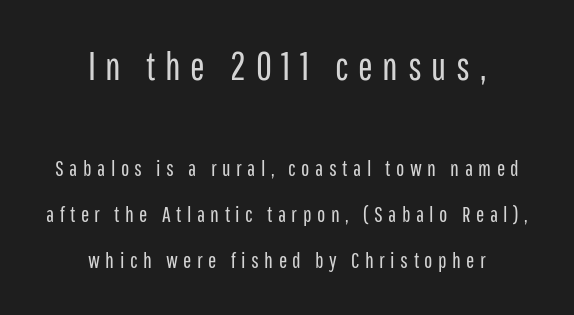
Letters rest on an invisible, unmarked baseline. The letters advance in unequal steps, a hallmark of proportional type. Compared with typical paragraphs, the rows here are farther apart. Weight: in the light-to-regular range.
